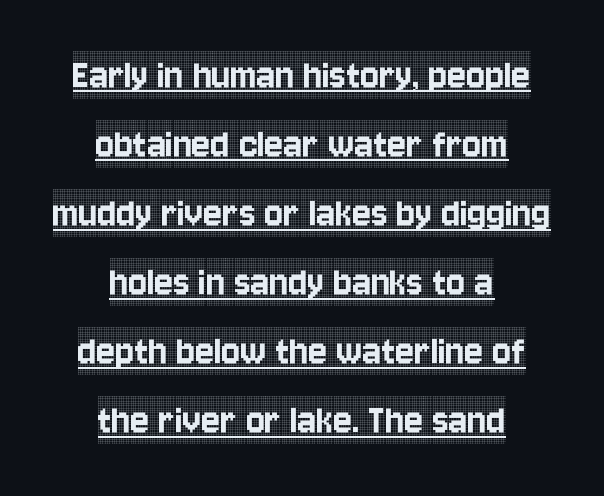
Q: Is the text italic (slanted)? A: No, it is upright.
Q: Is the typeface a serif or a sans-serif typeface? A: Serif.
Q: Is the text underlined? A: Yes.
Q: How is the paragraph aligned? A: Centered.
Q: Is the spacing between letters normal or unusually wide? A: Normal.
Q: Is the spacing between lines tight, normal or loose? A: Normal.
Q: Width (condensed, normal, or wide)? A: Condensed.
Q: x-height? A: Large.
Q: Monospaced? A: No.
